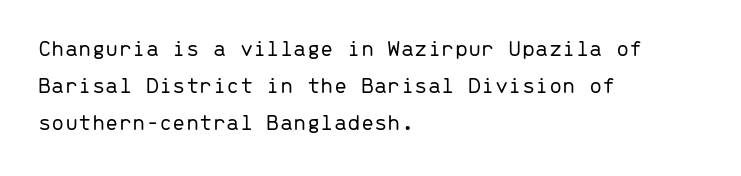
Ordinary non-slanted type is in use. This sample uses plain, unmodified letter spacing. Has an underline been added? It has not. The designer left line spacing at the default. The cut favours lightness, reaching ordinary text weight at its darkest. Layout note: lines flush left.
